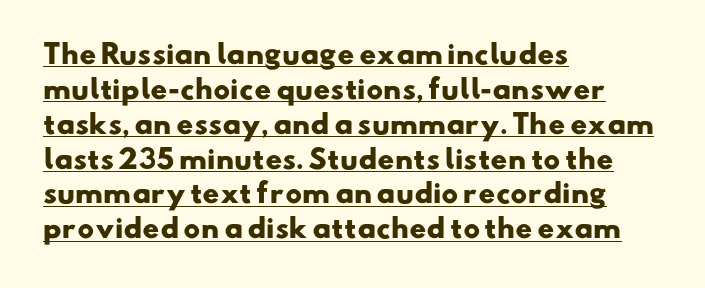
Horizontal bands of white between lines are of average thickness. Here the glyphs are tracked normally, forming tight word shapes. The passage shown is underscored from start to finish. You'd pick this weight for a headline — it's a proper bold.
